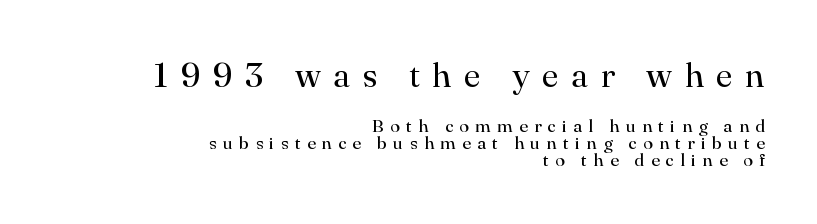
The image shows 35 px regular-weight serif type, upright; set right-aligned, tight line spacing (0.96x), unusually wide letter spacing (+0.35 em), not underlined; the first (top) block is 1.94x larger; high stroke contrast and a small x-height.
